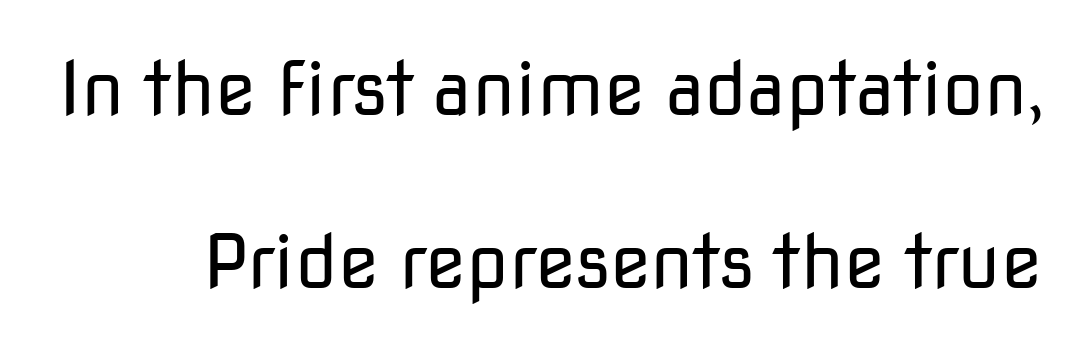
Q: Is the text bold? A: No.
Q: Is the text italic (slanted)? A: No, it is upright.
Q: Is the typeface a serif or a sans-serif typeface? A: Sans-serif.
Q: Is the text underlined? A: No.
Q: Is the spacing between letters normal or unusually wide? A: Normal.
Q: Is the spacing between lines tight, normal or loose? A: Loose.
Q: Width (condensed, normal, or wide)? A: Normal.
Q: Stroke contrast? A: Low.
Q: x-height? A: Medium.
Q: Monospaced? A: No.
